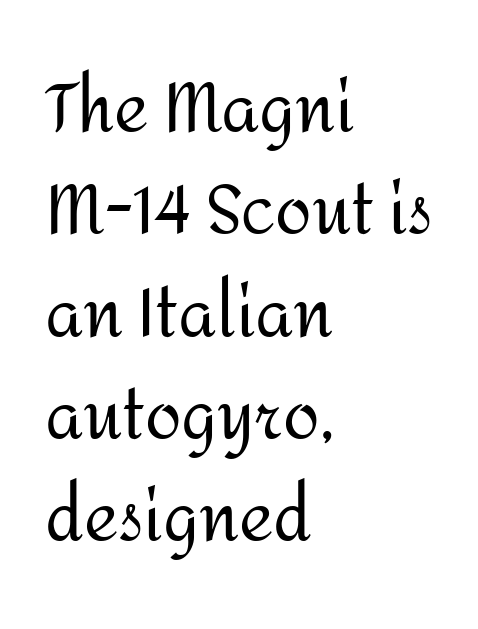
Q: Is the text bold? A: No.
Q: Is the text italic (slanted)? A: No, it is upright.
Q: Is the typeface a serif or a sans-serif typeface? A: Sans-serif.
Q: Is the text underlined? A: No.
Q: How is the paragraph aligned? A: Left-aligned.
Q: Is the spacing between letters normal or unusually wide? A: Normal.
Q: Is the spacing between lines tight, normal or loose? A: Normal.
Q: Width (condensed, normal, or wide)? A: Normal.
Q: Stroke contrast? A: Medium.
Q: x-height? A: Medium.
Q: Monospaced? A: No.
